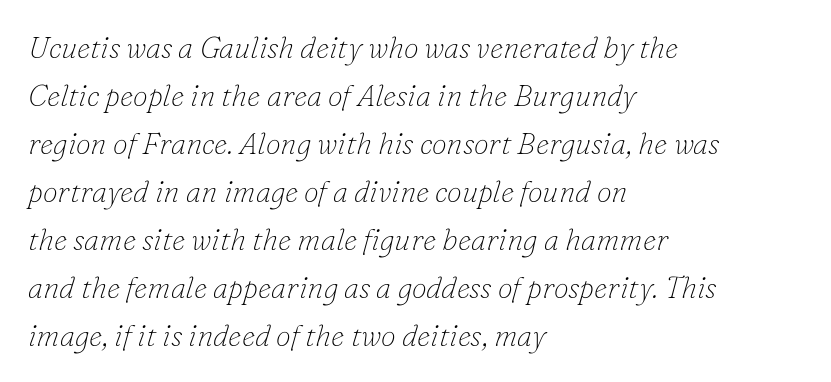
{"serif": "yes", "italic": "yes", "lean": "right", "slant_degrees": 16, "bold": "no", "weight": "thin", "width": "normal", "stroke_contrast": "low", "x_height": "small", "monospaced": "no", "underline": "no", "align": "left", "line_spacing": "normal", "line_spacing_ratio": 1.6, "letter_spacing": "normal", "letter_spacing_em": 0.0, "glyph_px": 30}
